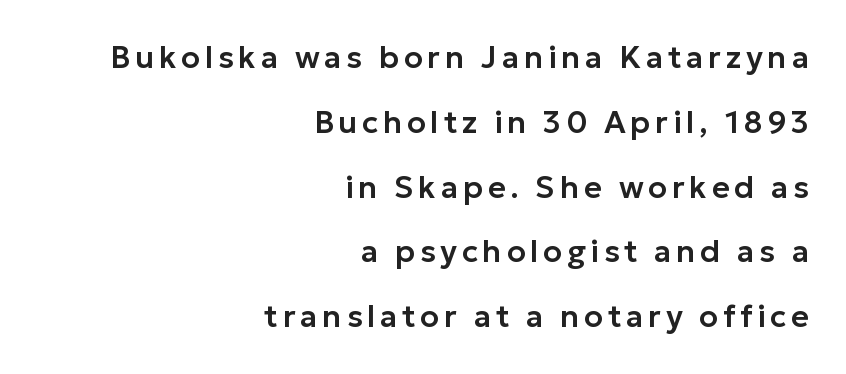
Italic: no, the glyphs are upright roman. The leading is generous, giving the passage an open texture. The rag falls on the left side of this text block. You could not count columns in this text — the font is proportionally spaced.
